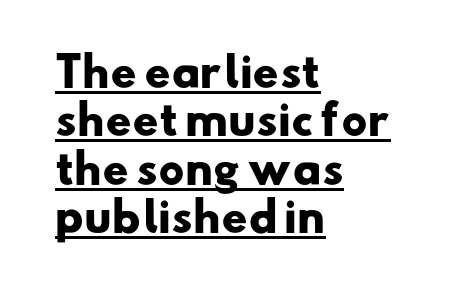
{"serif": "no", "bold": "yes", "weight": "heavy", "width": "wide", "stroke_contrast": "low", "x_height": "small", "monospaced": "no", "underline": "yes", "align": "left", "line_spacing_ratio": 1.21, "letter_spacing": "normal", "letter_spacing_em": 0.0, "glyph_px": 40}
